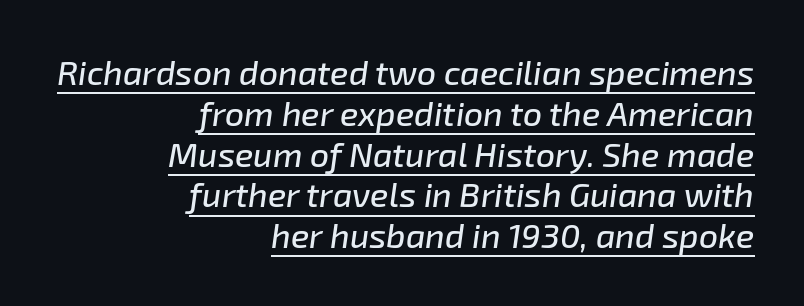
Q: Is the text italic (slanted)? A: Yes, it leans right by about 8 degrees.
Q: Is the text underlined? A: Yes.
Q: How is the paragraph aligned? A: Right-aligned.
Q: Is the spacing between letters normal or unusually wide? A: Normal.
Q: Width (condensed, normal, or wide)? A: Normal.
Q: Stroke contrast? A: Low.
Q: x-height? A: Medium.
Q: Monospaced? A: No.
